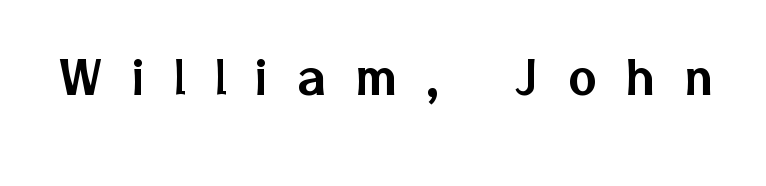
Q: Is the text italic (slanted)? A: No, it is upright.
Q: Is the typeface a serif or a sans-serif typeface? A: Sans-serif.
Q: Is the text underlined? A: No.
Q: Is the spacing between letters normal or unusually wide? A: Unusually wide.
Q: Width (condensed, normal, or wide)? A: Normal.
Q: Stroke contrast? A: Low.
Q: x-height? A: Medium.
Q: Monospaced? A: No.
